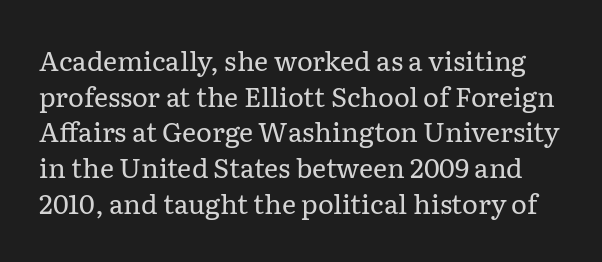
{"italic": "no", "bold": "no", "underline": "no", "line_spacing": "normal", "line_spacing_ratio": 1.32, "letter_spacing": "normal", "letter_spacing_em": 0.0, "glyph_px": 27}
